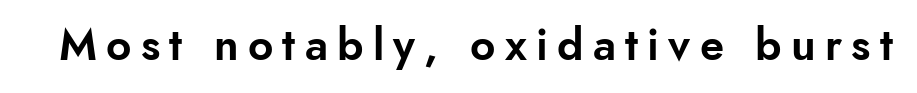
Q: Is the text italic (slanted)? A: No, it is upright.
Q: Is the typeface a serif or a sans-serif typeface? A: Sans-serif.
Q: Is the text underlined? A: No.
Q: Is the spacing between letters normal or unusually wide? A: Unusually wide.
Q: Width (condensed, normal, or wide)? A: Normal.
Q: Stroke contrast? A: Low.
Q: x-height? A: Small.
Q: Monospaced? A: No.
